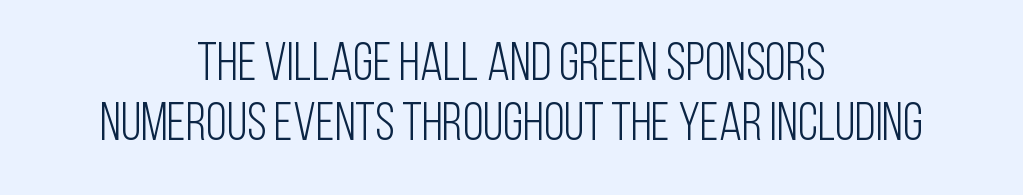
The image shows 53 px light, condensed sans-serif type, upright; set centered, tight line spacing (1.14x), normal letter spacing, not underlined; low stroke contrast and a large x-height.
